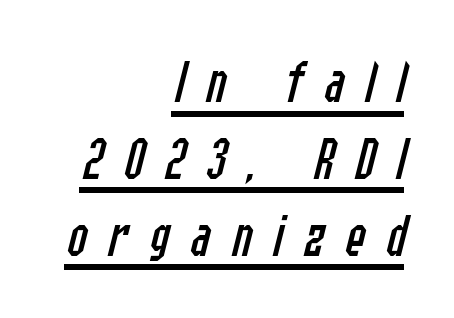
{"italic": "yes", "lean": "right", "slant_degrees": 14, "bold": "no", "weight": "regular", "width": "condensed", "stroke_contrast": "low", "x_height": "medium", "monospaced": "no", "underline": "yes", "align": "right", "line_spacing": "normal", "line_spacing_ratio": 1.26, "letter_spacing": "wide", "letter_spacing_em": 0.34, "glyph_px": 61}
